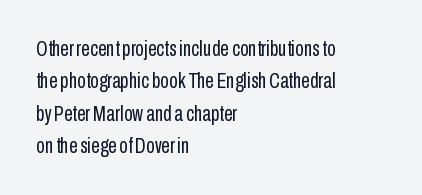
Q: Is the text bold? A: No.
Q: Is the text italic (slanted)? A: No, it is upright.
Q: Is the text underlined? A: No.
Q: How is the paragraph aligned? A: Left-aligned.
Q: Is the spacing between letters normal or unusually wide? A: Normal.
Q: Is the spacing between lines tight, normal or loose? A: Normal.
